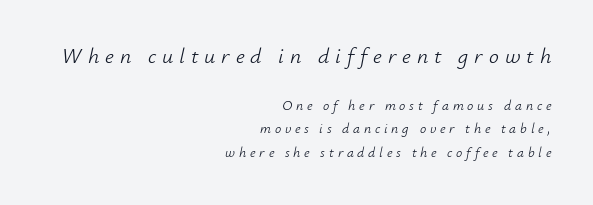
The image shows 22 px text type, italic (leaning right); set right-aligned, normal line spacing (1.69x), unusually wide letter spacing (+0.27 em), not underlined; the first (top) block is 1.57x larger.
